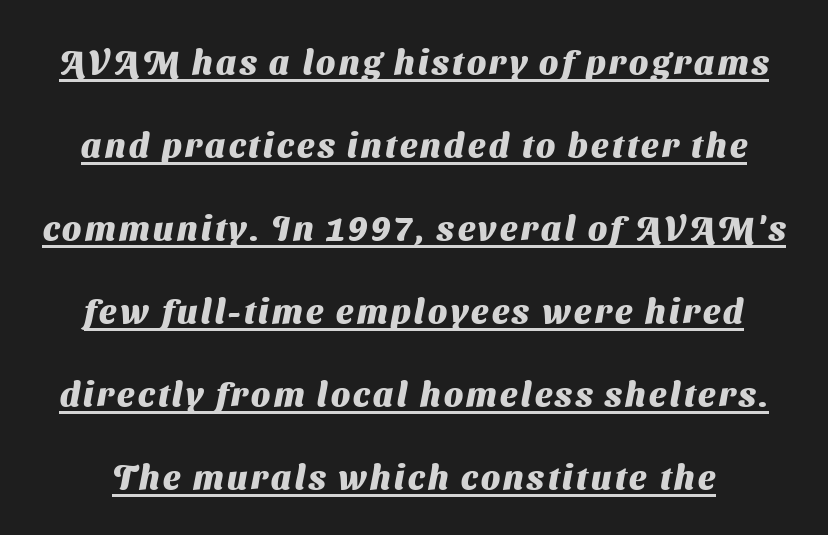
Q: Is the text bold? A: Yes.
Q: Is the typeface a serif or a sans-serif typeface? A: Sans-serif.
Q: Is the text underlined? A: Yes.
Q: Is the spacing between lines tight, normal or loose? A: Loose.
Q: Width (condensed, normal, or wide)? A: Normal.
Q: Stroke contrast? A: Medium.
Q: x-height? A: Medium.
Q: Monospaced? A: No.
